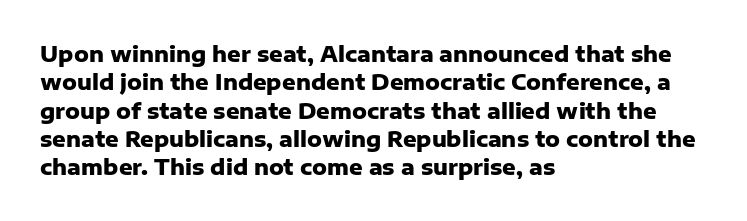
The lines in this sample share a left origin and differ only in where they stop. The block of text has a typical density, with ordinary space between rows. Posture: upright roman. The characters look thick and weighty, a clear bold. Letters rest on an invisible, unmarked baseline. There is no visible air inserted between adjacent glyphs.
